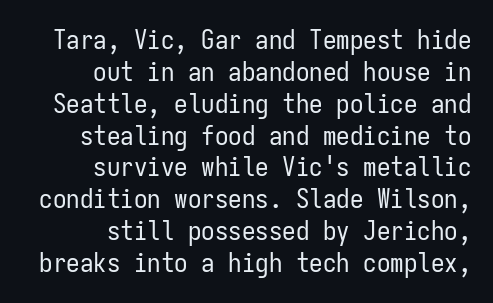
The image shows 27 px text type, upright; set right-aligned, line spacing 1.18x, normal letter spacing, not underlined.
